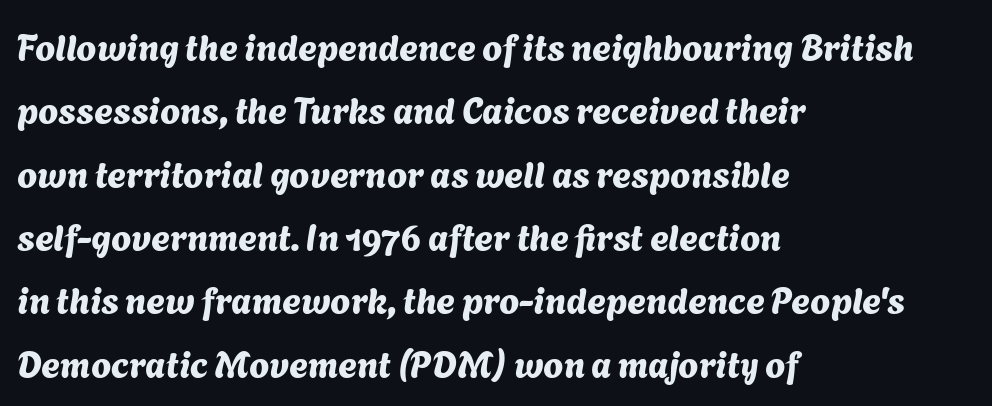
The image shows 36 px sans-serif type; set left-aligned, line spacing 1.76x, normal letter spacing, not underlined; medium stroke contrast and a medium x-height.
